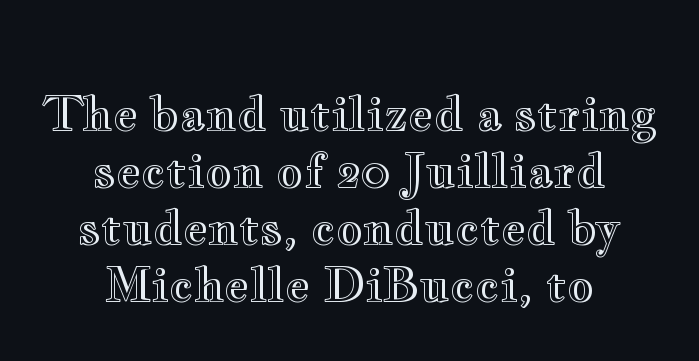
Posture: straight, roman, zero tilt. This sample has the flowing, uneven cadence of proportional lettering. Neither beginnings nor endings align; midpoints do. Honestly, there is no underline to notice here at all. The passage shown has conventional tracking throughout.
